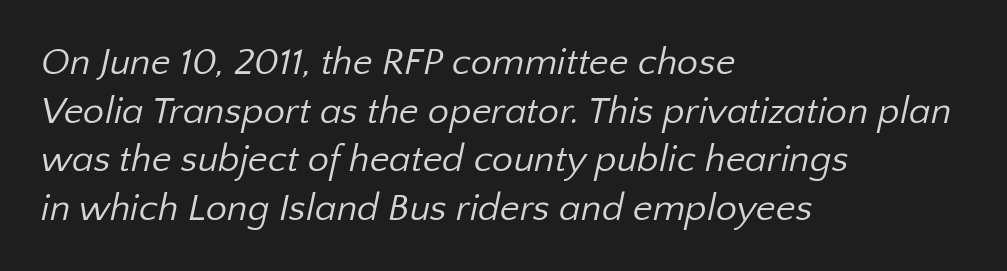
The image shows 38 px regular-weight sans-serif type; set left-aligned, normal line spacing (1.28x), normal letter spacing, not underlined; low stroke contrast and a medium x-height.
